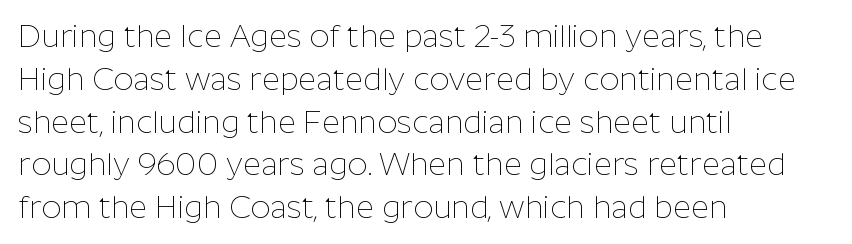
The type family on display is of the sans-serif kind. Characters remain perfectly vertical along every line. Leading matches the norm, producing a regular column. Line beginnings align vertically; line endings do not.
